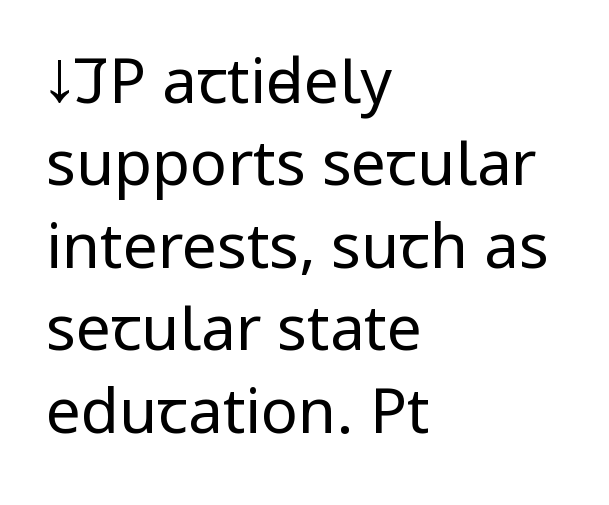
Q: Is the text bold? A: No.
Q: Is the text italic (slanted)? A: No, it is upright.
Q: Is the typeface a serif or a sans-serif typeface? A: Sans-serif.
Q: Is the text underlined? A: No.
Q: How is the paragraph aligned? A: Left-aligned.
Q: Is the spacing between letters normal or unusually wide? A: Normal.
Q: Is the spacing between lines tight, normal or loose? A: Normal.
Q: Width (condensed, normal, or wide)? A: Condensed.
Q: Stroke contrast? A: Low.
Q: x-height? A: Large.
Q: Monospaced? A: No.
